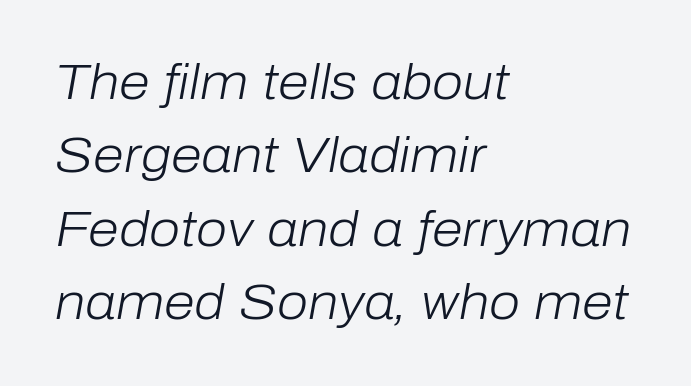
{"italic": "yes", "lean": "right", "slant_degrees": 10, "bold": "no", "weight": "light", "width": "normal", "stroke_contrast": "low", "x_height": "medium", "monospaced": "no", "underline": "no", "align": "left", "line_spacing": "normal", "line_spacing_ratio": 1.47, "letter_spacing": "normal", "letter_spacing_em": 0.0, "glyph_px": 50}
